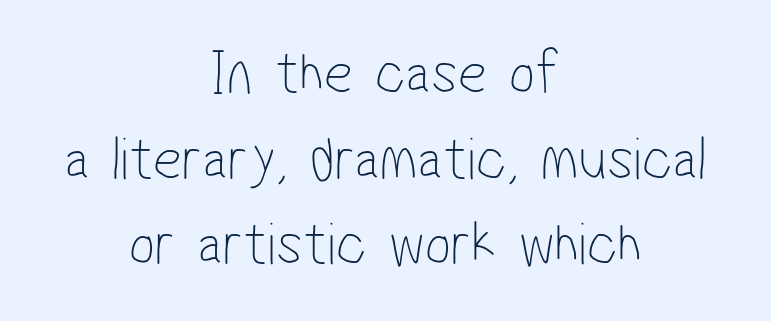
Each line is balanced around a shared central axis. The vertical gap from one line to the next is medium. The font family rendered here belongs to the sans-serif group. Standard letterfit; no display-style spreading of the glyphs. The letters look calm and open, with moderate or lighter stems. Just letters on the line, the space beneath them empty.
